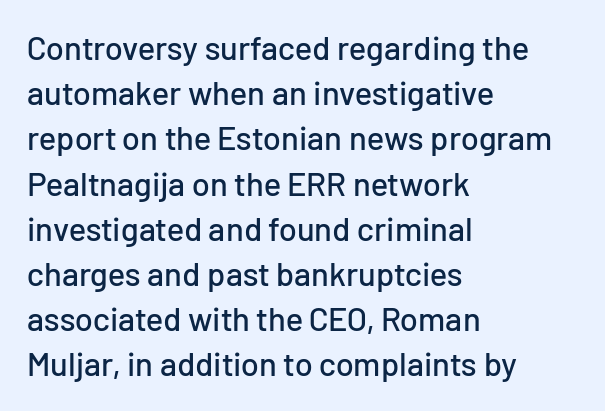
The image shows 33 px sans-serif type, upright; set left-aligned, normal line spacing (1.37x), normal letter spacing, not underlined; low stroke contrast and a medium x-height.
